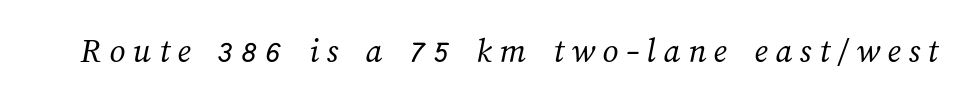
Q: Is the text bold? A: No.
Q: Is the text underlined? A: No.
Q: Is the spacing between letters normal or unusually wide? A: Unusually wide.
Q: Width (condensed, normal, or wide)? A: Normal.
Q: Stroke contrast? A: Medium.
Q: x-height? A: Medium.
Q: Monospaced? A: No.
